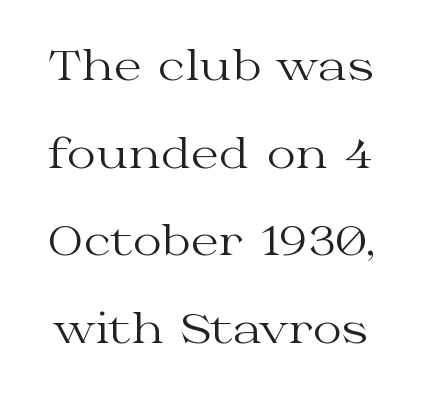
You could not count columns in this text — the font is proportionally spaced. Bold? No — there's no thickening of the strokes. This sample trades compactness for vertical openness between lines. The lettering holds an erect, upright posture throughout. Check where the strokes stop: tiny serifs finish them off. Decoration check: the copy has no underline.
